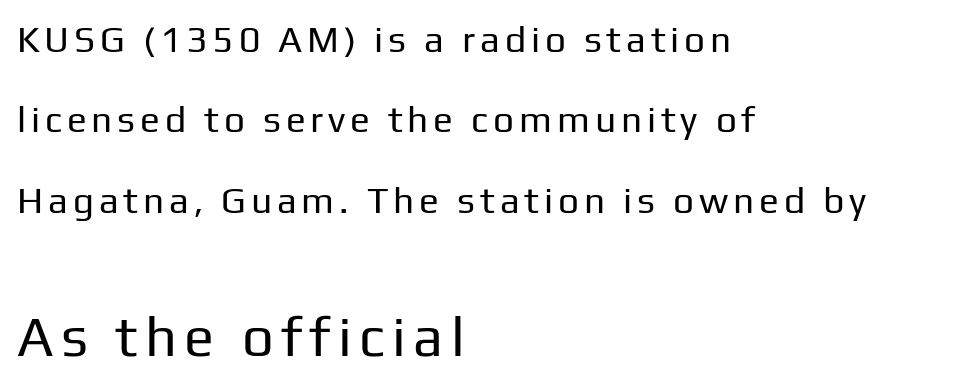
Q: Is the text bold? A: No.
Q: Is the text italic (slanted)? A: No, it is upright.
Q: Is the typeface a serif or a sans-serif typeface? A: Sans-serif.
Q: Is the text underlined? A: No.
Q: How is the paragraph aligned? A: Left-aligned.
Q: Is the spacing between lines tight, normal or loose? A: Loose.
Q: Which block of text is set in a larger size, the first (top) or the second (bottom)? A: The second (bottom) one.
Q: Width (condensed, normal, or wide)? A: Normal.
Q: Stroke contrast? A: Low.
Q: x-height? A: Medium.
Q: Monospaced? A: No.
